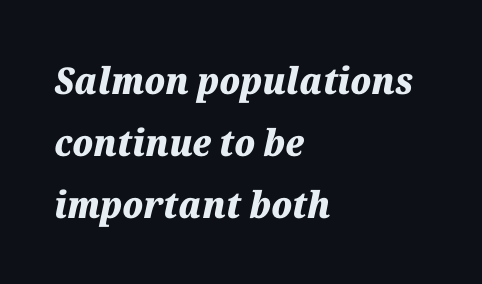
The image shows 37 px heavy type, italic (leaning right); set left-aligned, normal line spacing (1.68x), normal letter spacing, not underlined; medium stroke contrast and a medium x-height.
